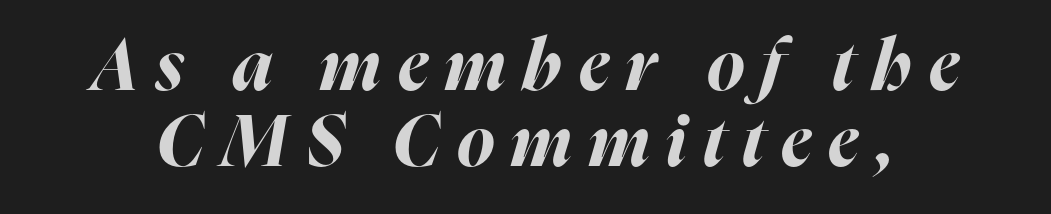
This sample has the flowing, uneven cadence of proportional lettering. There is plenty of visible air inserted between adjacent glyphs. Leading is clearly below the norm, producing a dense column. Does the lettering tilt? It does — this is italic. Plain, unruled lines of type.
